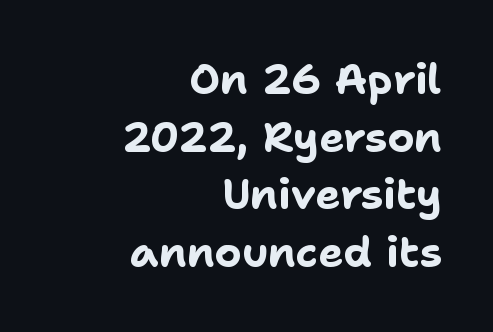
Q: Is the text bold? A: Yes.
Q: Is the text italic (slanted)? A: No, it is upright.
Q: Is the typeface a serif or a sans-serif typeface? A: Sans-serif.
Q: Is the text underlined? A: No.
Q: How is the paragraph aligned? A: Right-aligned.
Q: Is the spacing between letters normal or unusually wide? A: Normal.
Q: Is the spacing between lines tight, normal or loose? A: Normal.
Q: Width (condensed, normal, or wide)? A: Normal.
Q: Stroke contrast? A: Low.
Q: x-height? A: Medium.
Q: Monospaced? A: No.
